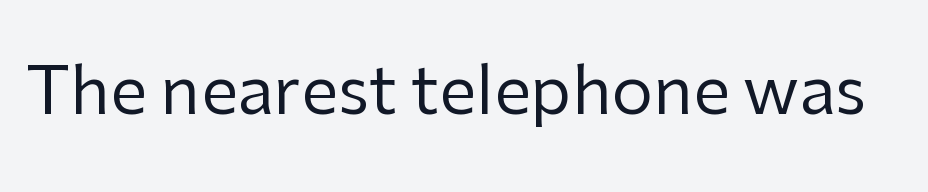
Q: Is the text bold? A: No.
Q: Is the text italic (slanted)? A: No, it is upright.
Q: Is the typeface a serif or a sans-serif typeface? A: Sans-serif.
Q: Is the text underlined? A: No.
Q: Is the spacing between letters normal or unusually wide? A: Normal.
Q: Width (condensed, normal, or wide)? A: Normal.
Q: Stroke contrast? A: Low.
Q: x-height? A: Medium.
Q: Monospaced? A: No.
